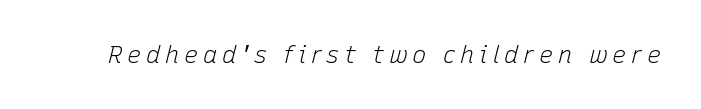
{"italic": "yes", "lean": "right", "slant_degrees": 15, "bold": "no", "underline": "no", "glyph_px": 24}
